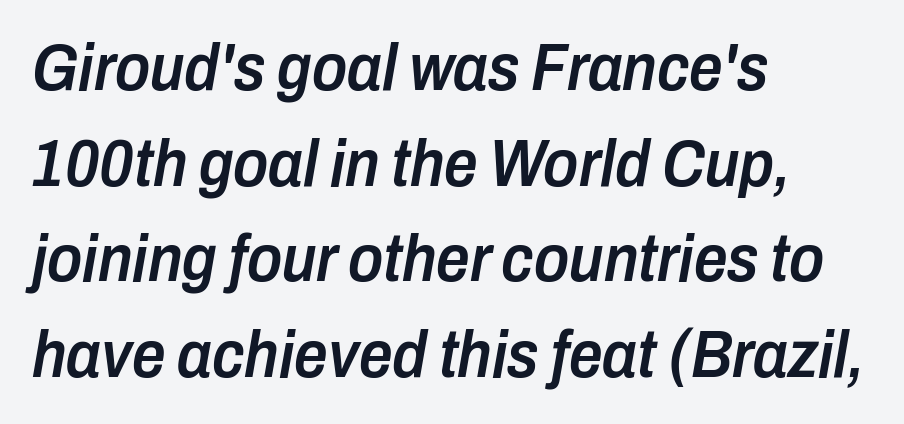
The image shows 66 px semibold, condensed type, italic (leaning right); set left-aligned, normal line spacing (1.45x), normal letter spacing, not underlined; low stroke contrast and a medium x-height.
